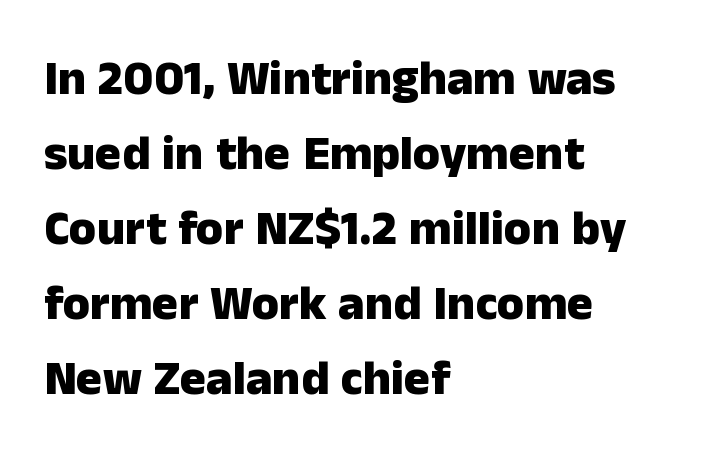
{"serif": "no", "italic": "no", "bold": "yes", "weight": "heavy", "width": "normal", "stroke_contrast": "low", "x_height": "medium", "monospaced": "no", "underline": "no", "align": "left", "line_spacing": "normal", "line_spacing_ratio": 1.53, "letter_spacing": "normal", "letter_spacing_em": 0.0, "glyph_px": 49}
